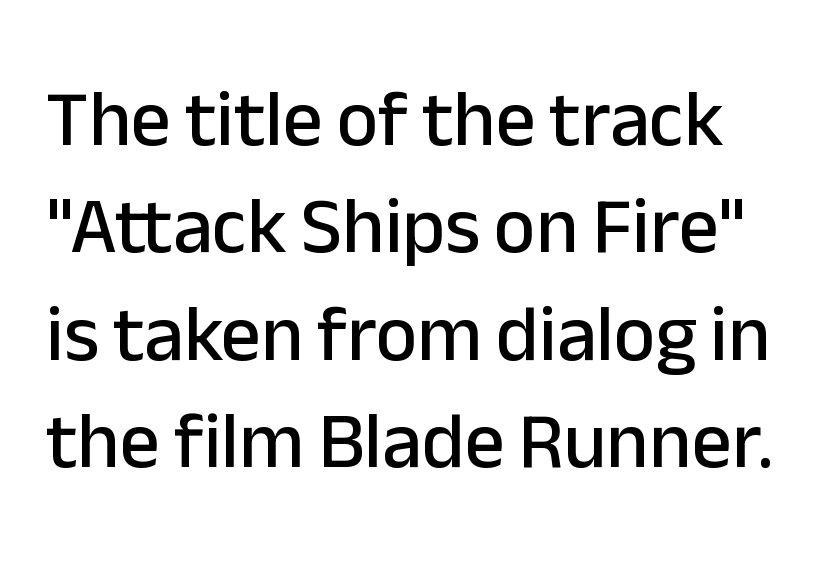
{"serif": "no", "italic": "no", "width": "normal", "stroke_contrast": "low", "x_height": "medium", "monospaced": "no", "underline": "no", "line_spacing": "normal", "line_spacing_ratio": 1.36, "letter_spacing": "normal", "letter_spacing_em": 0.0, "glyph_px": 79}
